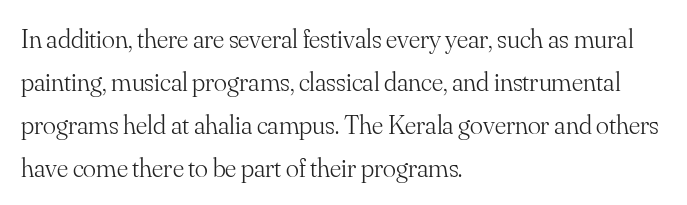
Q: Is the text bold? A: No.
Q: Is the text italic (slanted)? A: No, it is upright.
Q: Is the text underlined? A: No.
Q: How is the paragraph aligned? A: Left-aligned.
Q: Is the spacing between letters normal or unusually wide? A: Normal.
Q: Is the spacing between lines tight, normal or loose? A: Normal.
